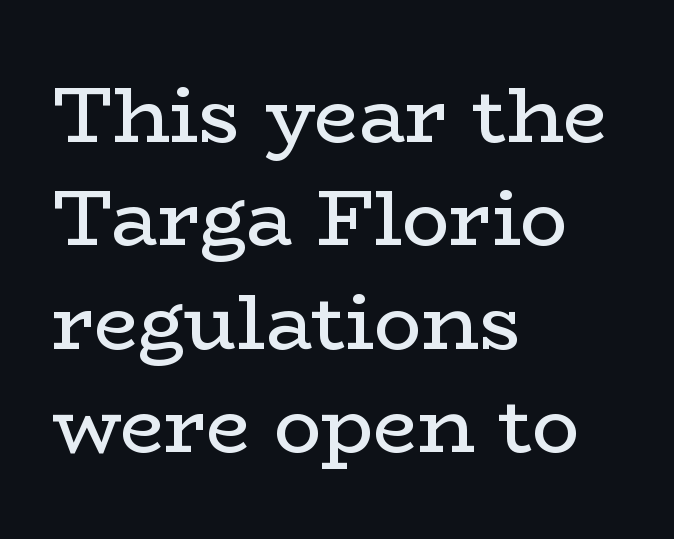
The image shows 79 px regular-weight, wide serif type, upright; set left-aligned, normal line spacing (1.31x), normal letter spacing, not underlined; low stroke contrast and a medium x-height.
